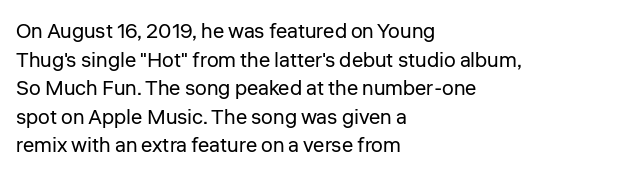
Q: Is the text bold? A: No.
Q: Is the text italic (slanted)? A: No, it is upright.
Q: Is the text underlined? A: No.
Q: How is the paragraph aligned? A: Left-aligned.
Q: Is the spacing between letters normal or unusually wide? A: Normal.
Q: Is the spacing between lines tight, normal or loose? A: Normal.
